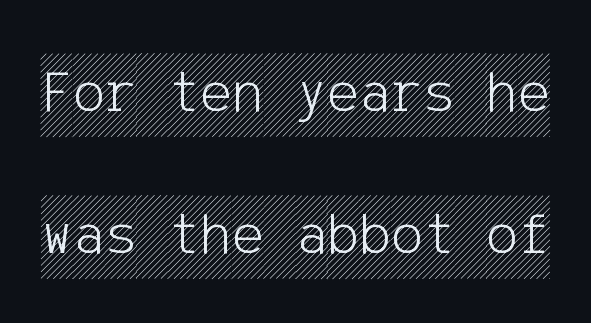
Q: Is the text italic (slanted)? A: No, it is upright.
Q: Is the text underlined? A: No.
Q: Is the spacing between letters normal or unusually wide? A: Normal.
Q: Is the spacing between lines tight, normal or loose? A: Loose.
Q: Width (condensed, normal, or wide)? A: Condensed.
Q: x-height? A: Large.
